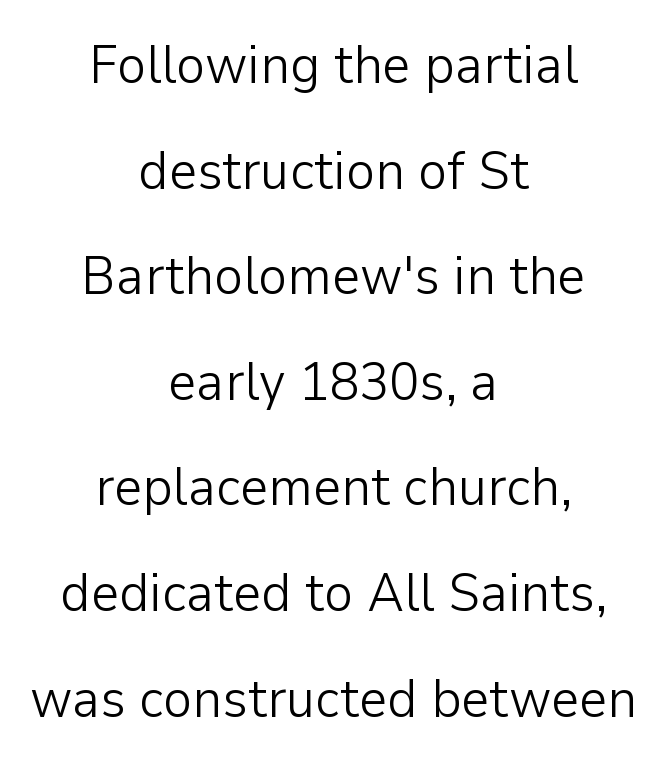
The image shows 55 px light sans-serif type, upright; set centered, loose line spacing (1.92x), normal letter spacing, not underlined; low stroke contrast and a medium x-height.
